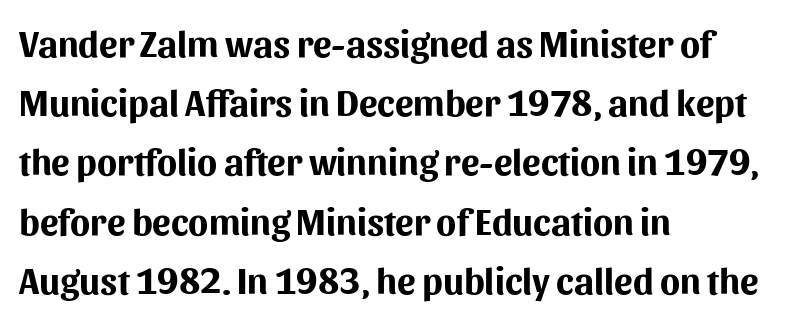
The designer left line spacing at the default. The area under the type is left untouched. Characters follow at the spacing the type designer built in. Think of a printed novel: that variable character pitch is what you see here. Heavy-handed strokes throughout: this text is bold. Quick note: not italic, upright.
